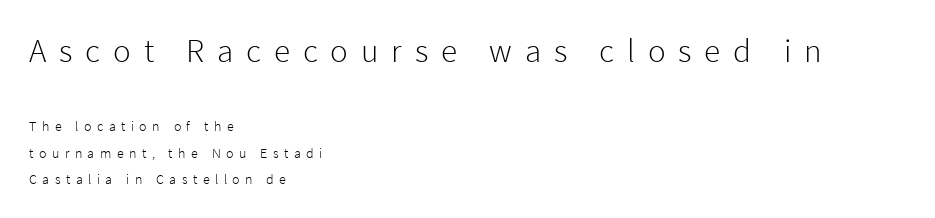
{"serif": "no", "italic": "no", "bold": "no", "weight": "light", "width": "normal", "stroke_contrast": "low", "x_height": "medium", "monospaced": "no", "underline": "no", "align": "left", "line_spacing_ratio": 1.88, "letter_spacing": "wide", "letter_spacing_em": 0.39, "larger_block": "first", "size_ratio": 2.36, "glyph_px": 33}
